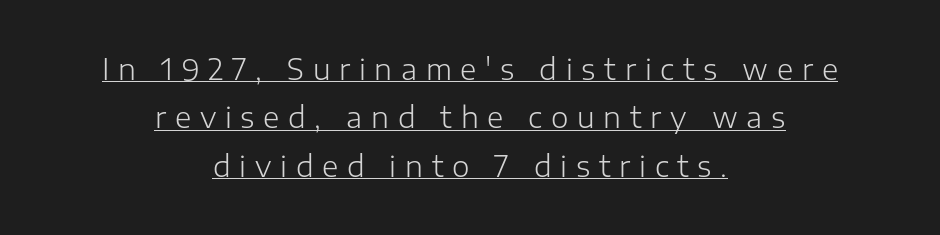
{"serif": "no", "italic": "no", "bold": "no", "weight": "light", "width": "normal", "stroke_contrast": "low", "x_height": "medium", "monospaced": "no", "underline": "yes", "align": "center", "line_spacing_ratio": 1.73, "letter_spacing": "wide", "letter_spacing_em": 0.31, "glyph_px": 28}
